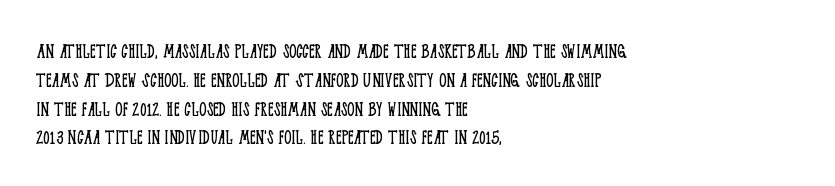
The image shows 22 px text type, upright; set left-aligned, normal line spacing (1.31x), normal letter spacing, not underlined.
